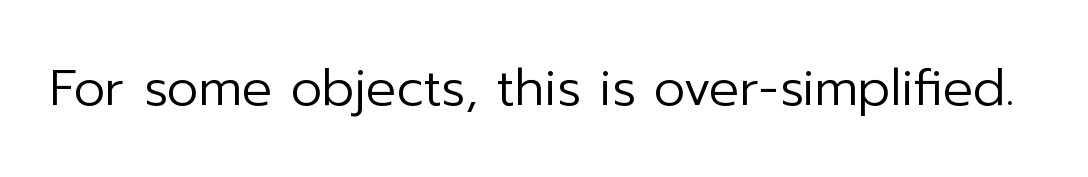
{"serif": "no", "italic": "no", "bold": "no", "weight": "regular", "width": "normal", "stroke_contrast": "low", "x_height": "medium", "monospaced": "no", "underline": "no", "letter_spacing": "normal", "letter_spacing_em": 0.0, "glyph_px": 50}
